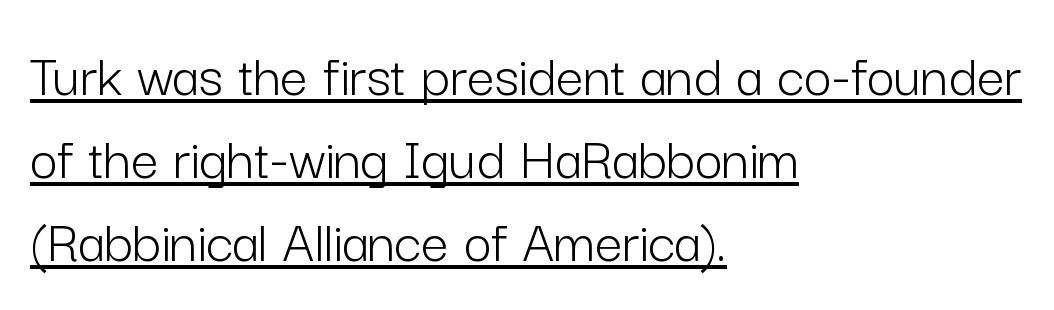
The image shows 61 px light sans-serif type, upright; set left-aligned, normal line spacing (1.36x), normal letter spacing, underlined; low stroke contrast and a medium x-height.
